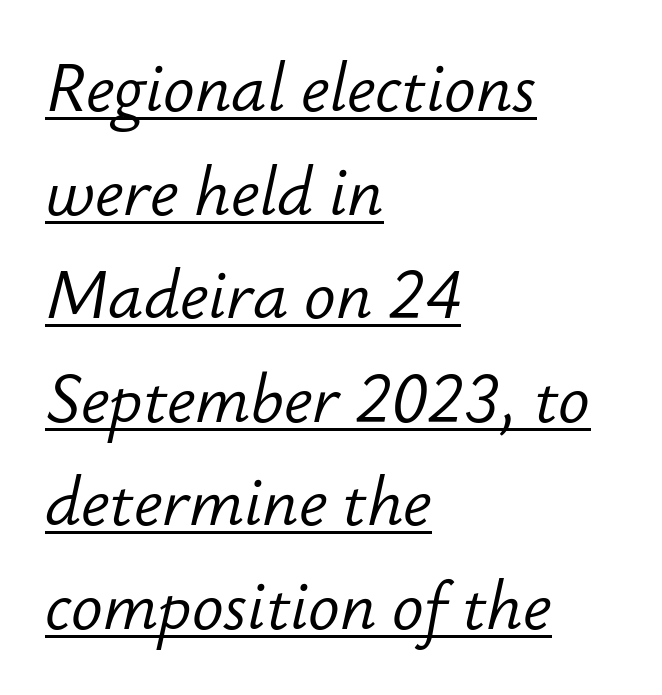
The image shows 66 px light type, italic (leaning right); set left-aligned, normal line spacing (1.57x), normal letter spacing, underlined; low stroke contrast and a small x-height.
